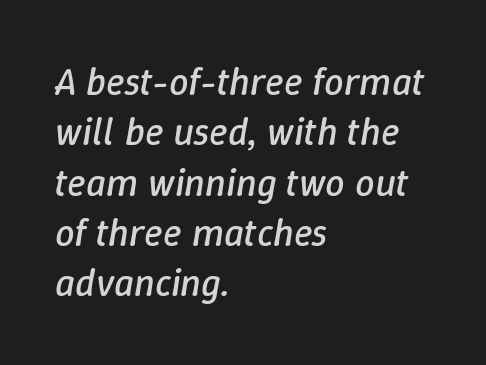
{"italic": "yes", "lean": "right", "slant_degrees": 9, "bold": "no", "weight": "regular", "width": "normal", "stroke_contrast": "low", "x_height": "medium", "monospaced": "no", "underline": "no", "align": "left", "line_spacing": "normal", "line_spacing_ratio": 1.29, "letter_spacing": "normal", "letter_spacing_em": 0.0, "glyph_px": 39}
